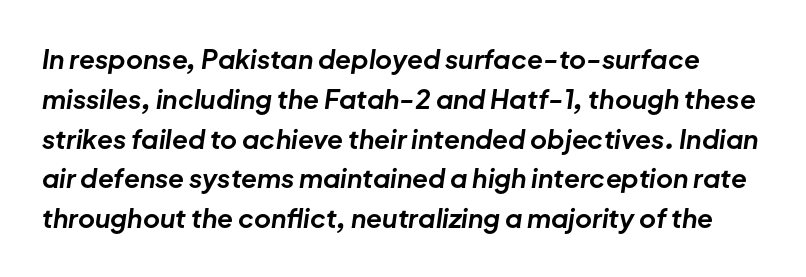
Bare-footed words on every line. The rows are spaced the way most documents space them. Caption: standard tracking, unaltered. This is heavy type, rendered in bold. Compared with ordinary roman type, these characters are visibly tilted.
